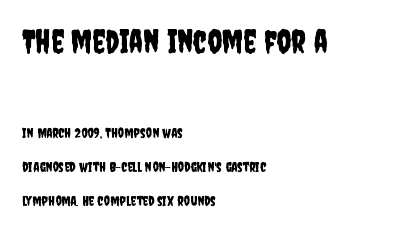
{"serif": "no", "italic": "no", "width": "condensed", "stroke_contrast": "low", "x_height": "large", "monospaced": "no", "underline": "no", "align": "left", "line_spacing": "loose", "line_spacing_ratio": 2.4, "letter_spacing": "normal", "letter_spacing_em": 0.0, "larger_block": "first", "size_ratio": 2.29, "glyph_px": 32}
